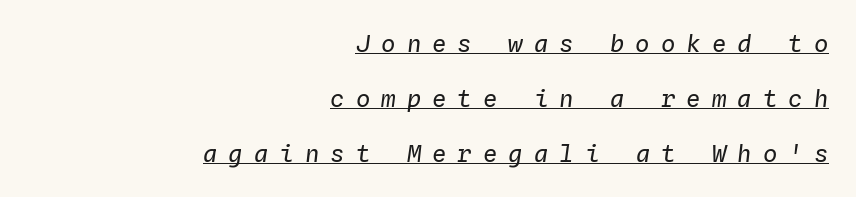
Q: Is the text bold? A: No.
Q: Is the text italic (slanted)? A: Yes, it leans right by about 4 degrees.
Q: Is the text underlined? A: Yes.
Q: How is the paragraph aligned? A: Right-aligned.
Q: Is the spacing between letters normal or unusually wide? A: Unusually wide.
Q: Is the spacing between lines tight, normal or loose? A: Loose.
